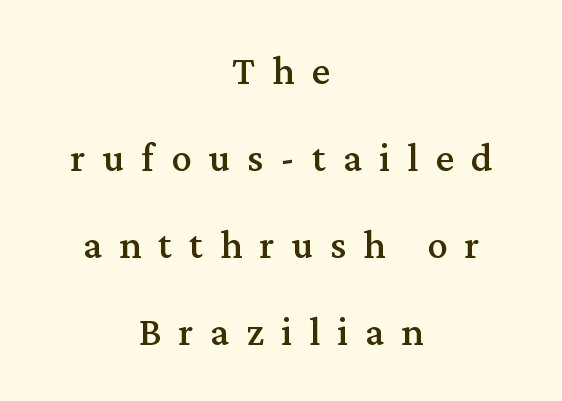
Q: Is the text italic (slanted)? A: No, it is upright.
Q: Is the typeface a serif or a sans-serif typeface? A: Serif.
Q: Is the text underlined? A: No.
Q: How is the paragraph aligned? A: Centered.
Q: Is the spacing between letters normal or unusually wide? A: Unusually wide.
Q: Is the spacing between lines tight, normal or loose? A: Loose.
Q: Width (condensed, normal, or wide)? A: Normal.
Q: Stroke contrast? A: Medium.
Q: x-height? A: Medium.
Q: Monospaced? A: No.
